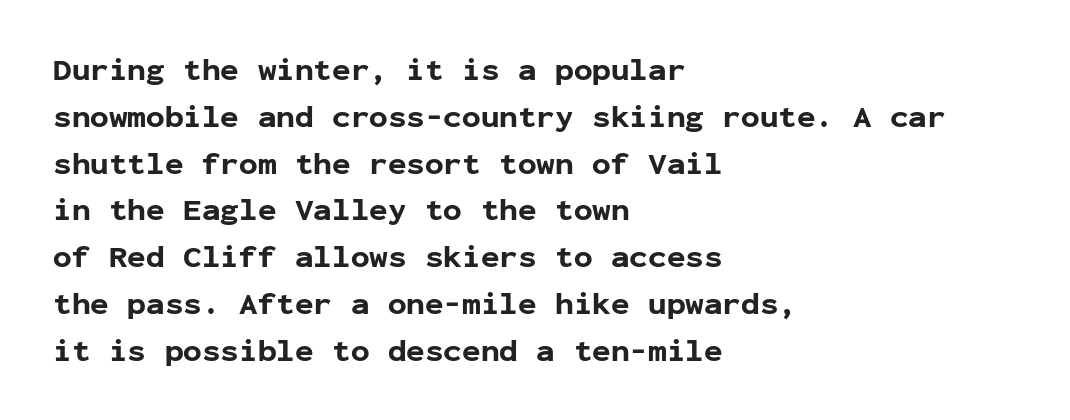
{"serif": "no", "italic": "no", "bold": "yes", "weight": "bold", "width": "normal", "stroke_contrast": "low", "x_height": "medium", "monospaced": "yes", "underline": "no", "align": "left", "line_spacing": "normal", "line_spacing_ratio": 1.51, "letter_spacing": "normal", "letter_spacing_em": 0.0, "glyph_px": 31}
